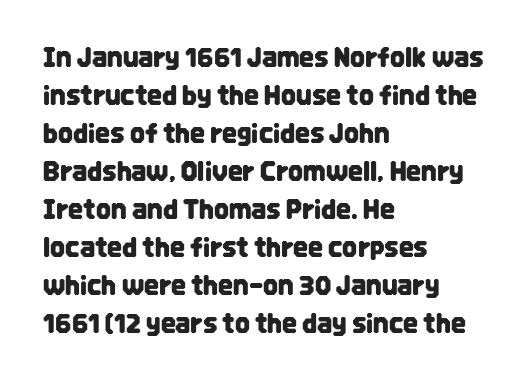
The image shows 26 px text type, upright; set left-aligned, normal line spacing (1.46x), normal letter spacing, not underlined.
